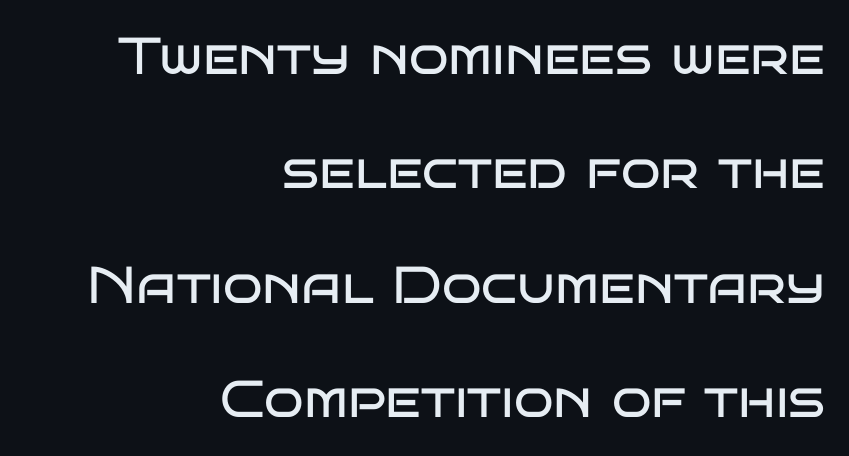
The image shows 52 px regular-weight, wide sans-serif type, upright; set right-aligned, loose line spacing (2.2x), normal letter spacing, not underlined; low stroke contrast and a large x-height.
